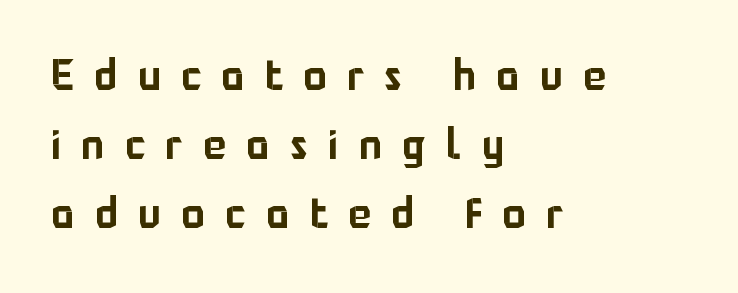
{"serif": "no", "italic": "no", "width": "normal", "stroke_contrast": "low", "x_height": "medium", "monospaced": "no", "underline": "no", "align": "left", "line_spacing": "normal", "line_spacing_ratio": 1.61, "letter_spacing": "wide", "letter_spacing_em": 0.48, "glyph_px": 43}
